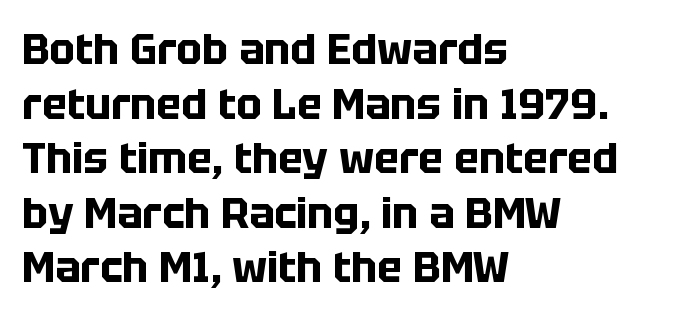
{"serif": "no", "italic": "no", "bold": "yes", "weight": "bold", "width": "normal", "stroke_contrast": "low", "x_height": "large", "monospaced": "no", "underline": "no", "align": "left", "line_spacing": "normal", "line_spacing_ratio": 1.3, "letter_spacing": "normal", "letter_spacing_em": 0.0, "glyph_px": 42}
